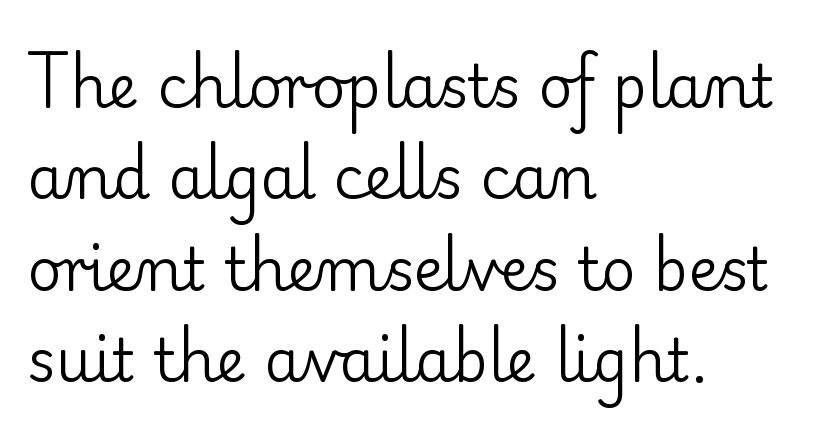
The image shows 59 px regular-weight serif type, upright; set left-aligned, normal line spacing (1.55x), normal letter spacing, not underlined; low stroke contrast and a small x-height.
